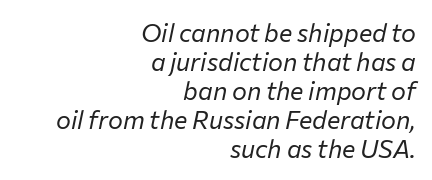
{"italic": "yes", "lean": "right", "slant_degrees": 12, "bold": "no", "underline": "no", "align": "right", "line_spacing_ratio": 1.16, "letter_spacing": "normal", "letter_spacing_em": 0.0, "glyph_px": 25}
